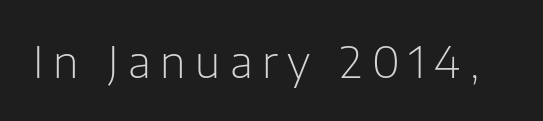
{"serif": "no", "italic": "no", "bold": "no", "weight": "light", "width": "normal", "stroke_contrast": "low", "x_height": "medium", "monospaced": "no", "underline": "no", "letter_spacing": "wide", "letter_spacing_em": 0.22, "glyph_px": 43}
